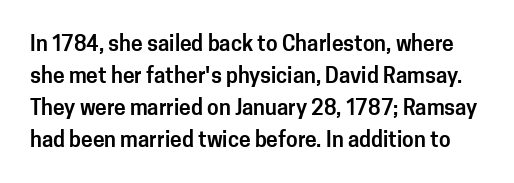
The image shows 21 px text type, upright; set normal line spacing (1.52x), normal letter spacing, not underlined.
